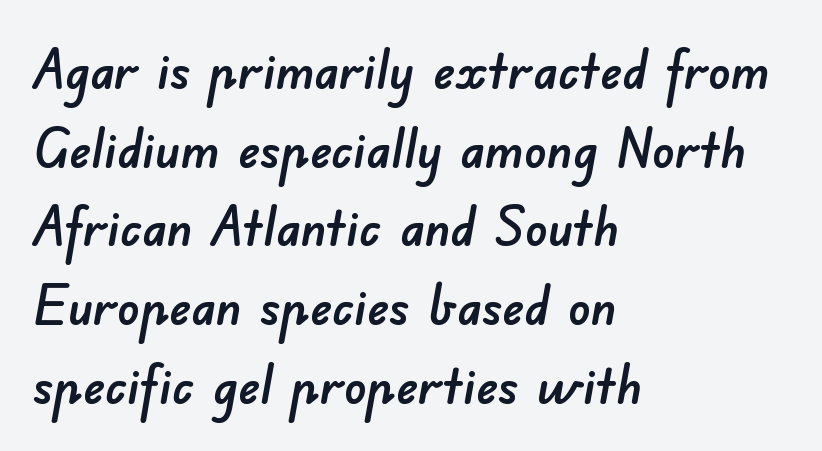
{"serif": "no", "width": "normal", "stroke_contrast": "low", "x_height": "small", "monospaced": "no", "underline": "no", "align": "left", "line_spacing": "normal", "line_spacing_ratio": 1.43, "letter_spacing": "normal", "letter_spacing_em": 0.0, "glyph_px": 55}
